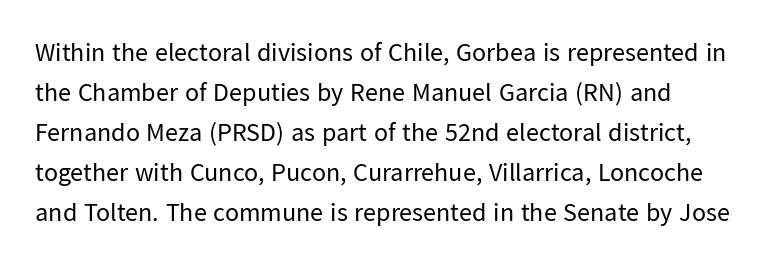
Descender tails drop into unmarked territory. Stroke mass is kept to a normal reading level or below. Default kerning and tracking; the words read as compact shapes. Teacher's note: observe the even left margin — that is flush-left alignment.
